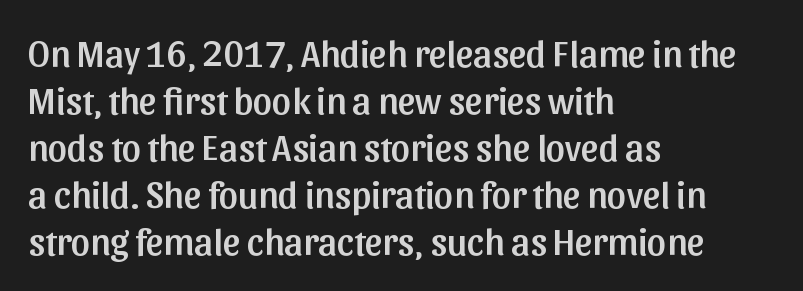
{"serif": "no", "italic": "no", "width": "normal", "stroke_contrast": "low", "x_height": "medium", "monospaced": "no", "underline": "no", "align": "left", "line_spacing_ratio": 1.24, "letter_spacing": "normal", "letter_spacing_em": 0.0, "glyph_px": 38}
